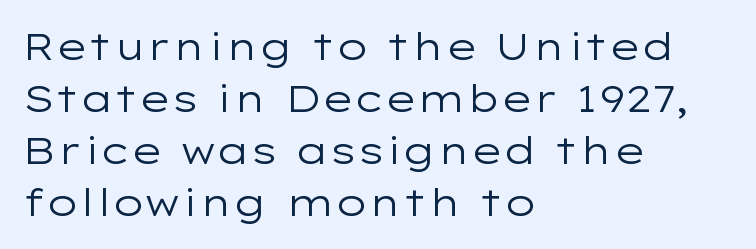
Note: no serifs on the glyphs. The glyphs are unaccompanied by any horizontal stroke below them. Proportional: the letters do not fall into vertical columns. Every character sits straight up, as roman type does. The line texture is even and compact thanks to regular tracking.
